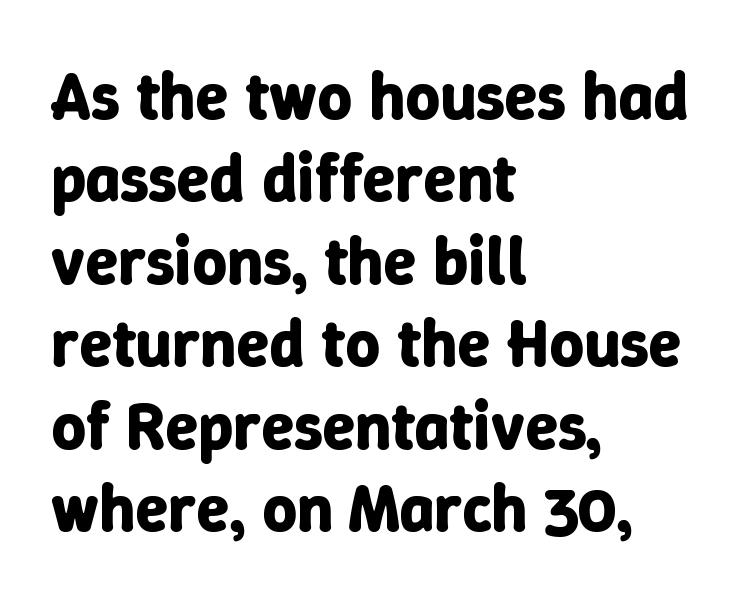
The image shows 67 px bold type, upright; set left-aligned, line spacing 1.23x, normal letter spacing, not underlined; low stroke contrast and a medium x-height.
